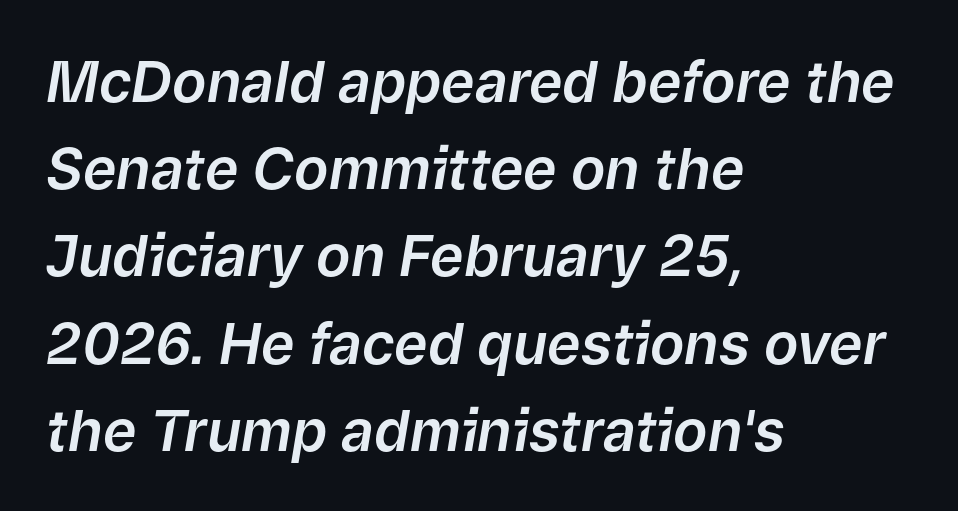
Q: Is the text italic (slanted)? A: Yes, it leans right by about 9 degrees.
Q: Is the text underlined? A: No.
Q: How is the paragraph aligned? A: Left-aligned.
Q: Is the spacing between letters normal or unusually wide? A: Normal.
Q: Is the spacing between lines tight, normal or loose? A: Normal.
Q: Width (condensed, normal, or wide)? A: Normal.
Q: Stroke contrast? A: Low.
Q: x-height? A: Medium.
Q: Monospaced? A: No.
